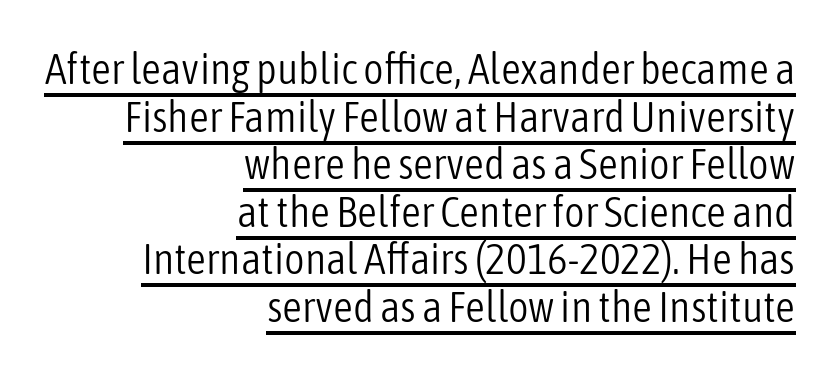
The image shows 44 px light, condensed sans-serif type, upright; set right-aligned, tight line spacing (1.08x), normal letter spacing, underlined; low stroke contrast and a medium x-height.
